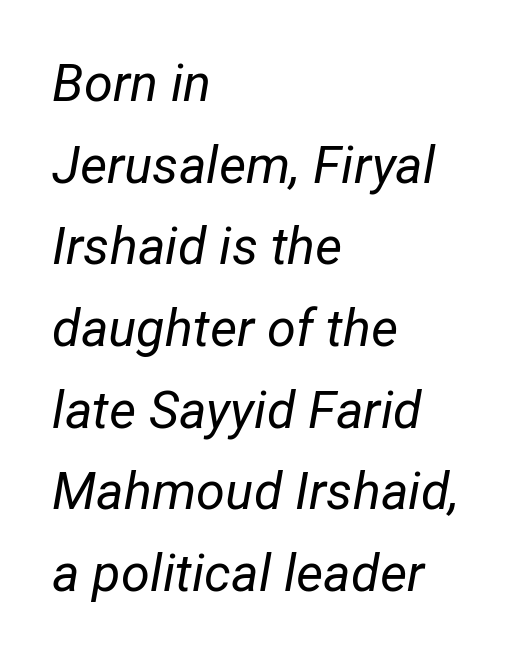
Q: Is the text bold? A: No.
Q: Is the text italic (slanted)? A: Yes, it leans right by about 12 degrees.
Q: Is the text underlined? A: No.
Q: How is the paragraph aligned? A: Left-aligned.
Q: Is the spacing between letters normal or unusually wide? A: Normal.
Q: Is the spacing between lines tight, normal or loose? A: Normal.
Q: Width (condensed, normal, or wide)? A: Normal.
Q: Stroke contrast? A: Low.
Q: x-height? A: Medium.
Q: Monospaced? A: No.
